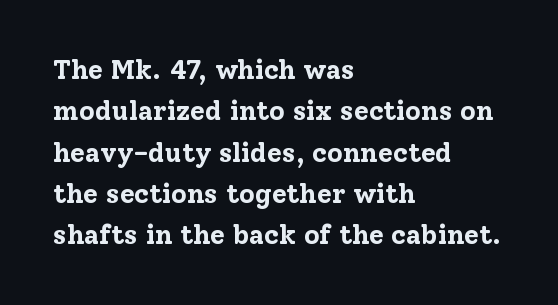
Q: Is the text bold? A: Yes.
Q: Is the text italic (slanted)? A: No, it is upright.
Q: Is the text underlined? A: No.
Q: How is the paragraph aligned? A: Left-aligned.
Q: Is the spacing between letters normal or unusually wide? A: Normal.
Q: Is the spacing between lines tight, normal or loose? A: Normal.
